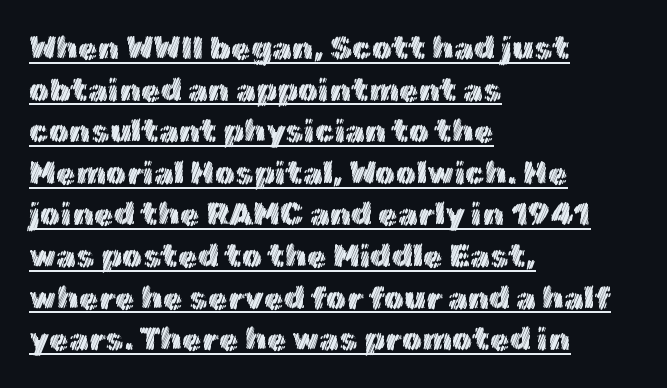
Interline gaps are of average width in this sample. The type sits square on the baseline with zero lean. Compared with typical body copy, the letter spacing here is the same. The passage is arranged the way most books set body copy — flush left. This is underlined copy, the kind a proofreader might mark for attention. Here the designer chose a conventional face with non-uniform glyph widths.
